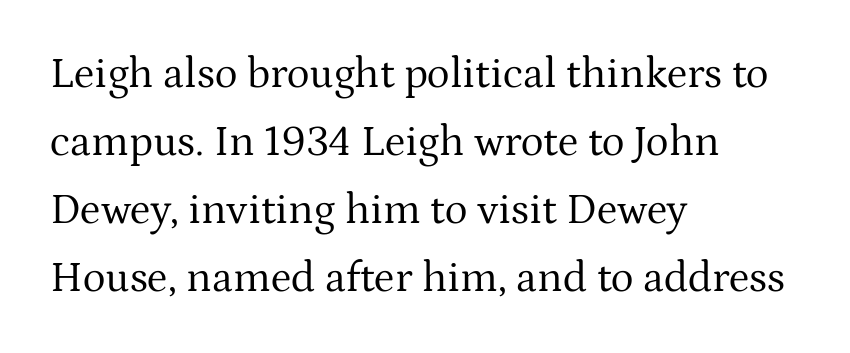
The image shows 43 px regular-weight serif type, upright; set left-aligned, normal line spacing (1.58x), normal letter spacing, not underlined; medium stroke contrast and a medium x-height.
